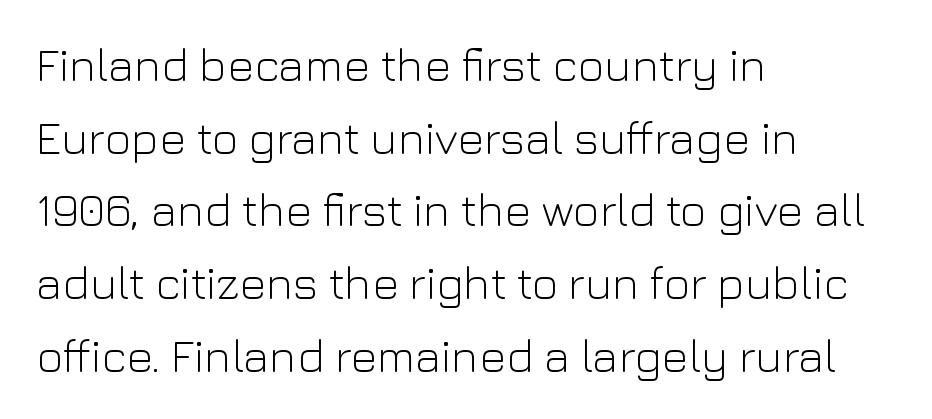
Regular leading. Left-aligned paragraph, ragged on the right. Between one letter and the next there's only the usual sliver of space. This is roman type, the default non-slanted kind.
